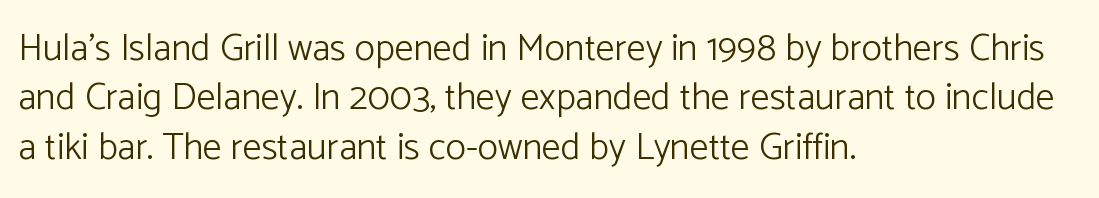
{"serif": "no", "italic": "no", "bold": "no", "weight": "light", "width": "normal", "stroke_contrast": "low", "x_height": "medium", "monospaced": "no", "underline": "no", "align": "left", "line_spacing": "normal", "line_spacing_ratio": 1.3, "letter_spacing": "normal", "letter_spacing_em": 0.0, "glyph_px": 38}
